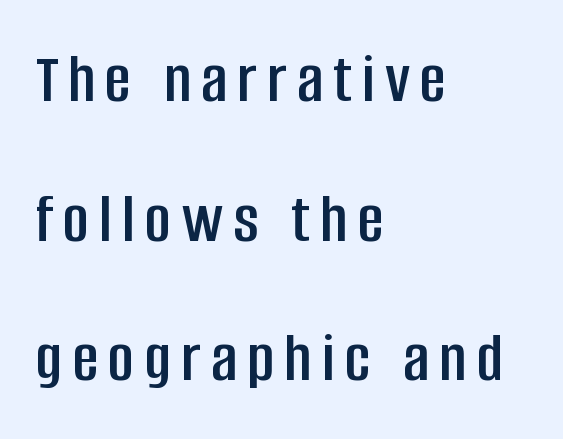
{"serif": "no", "italic": "no", "width": "condensed", "stroke_contrast": "low", "x_height": "large", "monospaced": "no", "underline": "no", "align": "left", "line_spacing": "loose", "line_spacing_ratio": 1.94, "glyph_px": 72}
